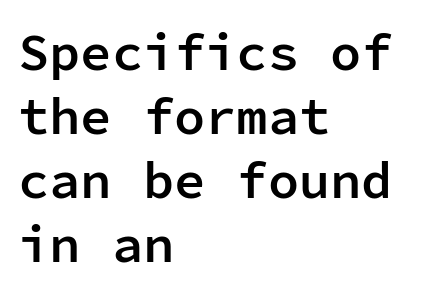
{"serif": "no", "italic": "no", "bold": "semi", "weight": "semibold", "width": "normal", "stroke_contrast": "low", "x_height": "medium", "monospaced": "yes", "underline": "no", "align": "left", "line_spacing_ratio": 1.23, "letter_spacing": "normal", "letter_spacing_em": 0.0, "glyph_px": 52}
